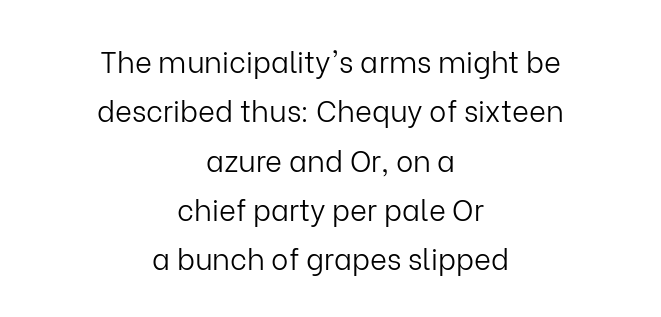
Q: Is the text bold? A: No.
Q: Is the text italic (slanted)? A: No, it is upright.
Q: Is the typeface a serif or a sans-serif typeface? A: Sans-serif.
Q: Is the text underlined? A: No.
Q: How is the paragraph aligned? A: Centered.
Q: Is the spacing between letters normal or unusually wide? A: Normal.
Q: Is the spacing between lines tight, normal or loose? A: Normal.
Q: Width (condensed, normal, or wide)? A: Normal.
Q: Stroke contrast? A: Low.
Q: x-height? A: Medium.
Q: Monospaced? A: No.
